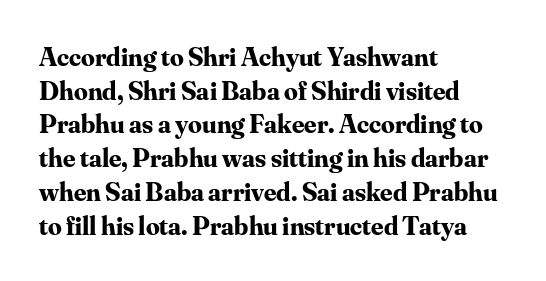
Q: Is the text bold? A: Yes.
Q: Is the text italic (slanted)? A: No, it is upright.
Q: Is the text underlined? A: No.
Q: How is the paragraph aligned? A: Left-aligned.
Q: Is the spacing between letters normal or unusually wide? A: Normal.
Q: Is the spacing between lines tight, normal or loose? A: Normal.
